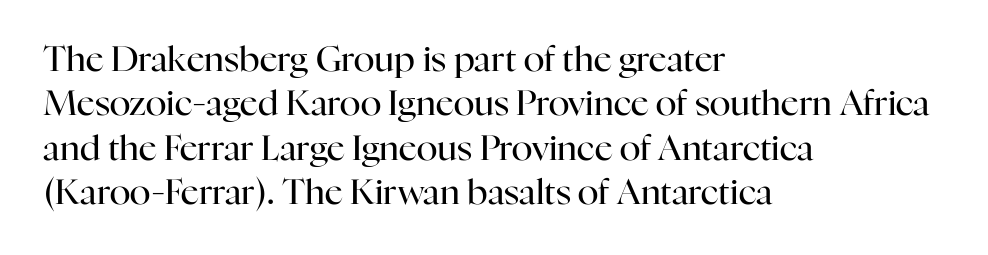
Q: Is the text bold? A: No.
Q: Is the text italic (slanted)? A: No, it is upright.
Q: Is the typeface a serif or a sans-serif typeface? A: Serif.
Q: Is the text underlined? A: No.
Q: How is the paragraph aligned? A: Left-aligned.
Q: Is the spacing between letters normal or unusually wide? A: Normal.
Q: Is the spacing between lines tight, normal or loose? A: Normal.
Q: Width (condensed, normal, or wide)? A: Normal.
Q: Stroke contrast? A: High.
Q: x-height? A: Medium.
Q: Monospaced? A: No.
